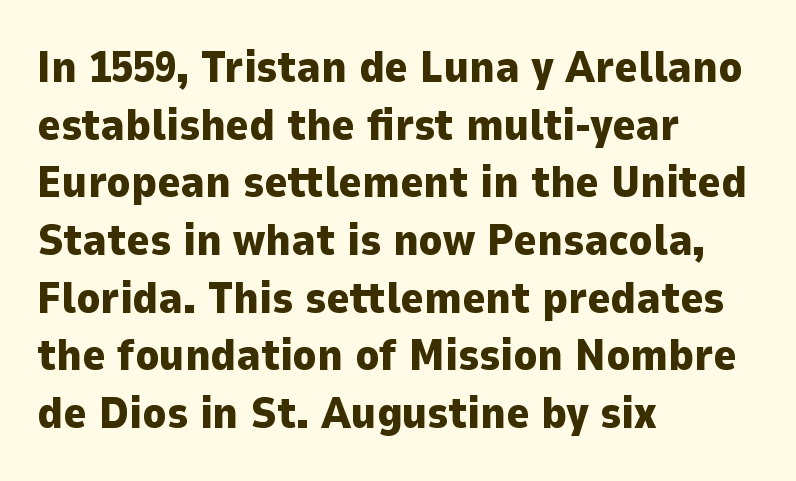
The image shows 44 px heavy sans-serif type, upright; set left-aligned, normal line spacing (1.31x), normal letter spacing, not underlined; low stroke contrast and a medium x-height.
